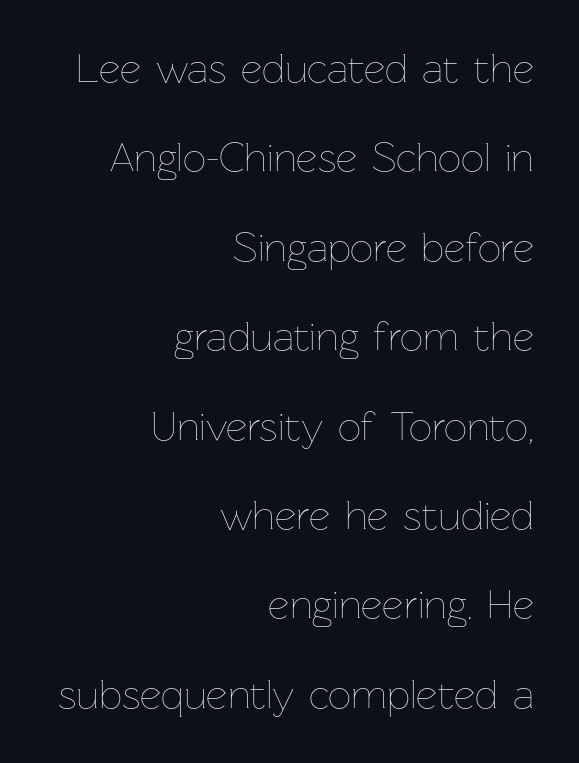
Descenders hang freely into open space. How would I describe the line gaps? Wide and relaxed. Here the glyphs are tracked normally, forming tight word shapes. Here the designer chose a conventional face with non-uniform glyph widths. The font is comparable to plain body text, perhaps lighter.
